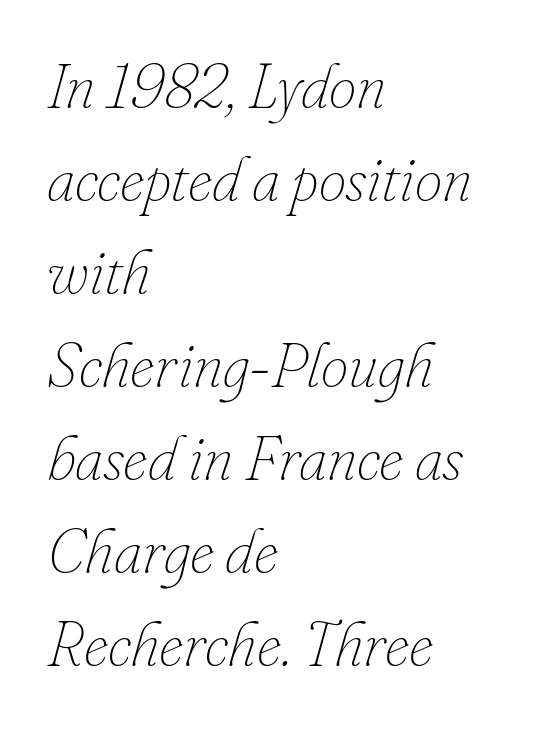
Descenders are the only things crossing below the line. Tracking here is standard; glyphs follow each other at the usual distance. The whole block is typeset with a tilt. A normal amount of white space separates one row of letters from the next. The typesetter chose a ragged-right arrangement here.
